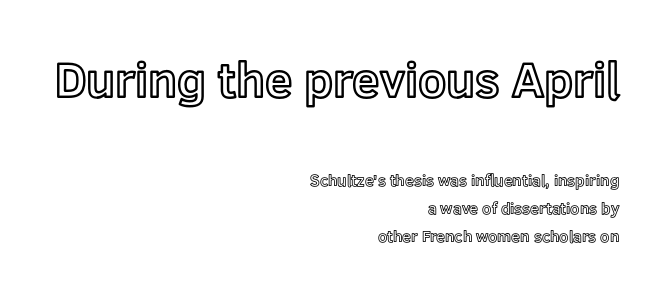
The image shows 49 px text type, upright; set right-aligned, line spacing 1.74x, normal letter spacing, not underlined; the first (top) block is 3.06x larger; a medium x-height.
